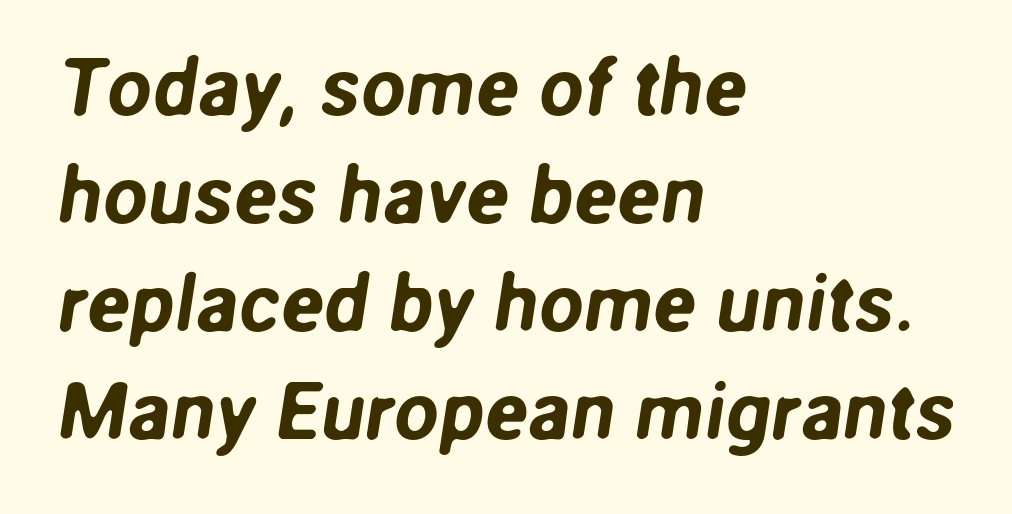
The image shows 80 px sans-serif type; set left-aligned, normal line spacing (1.35x), normal letter spacing, not underlined; low stroke contrast and a medium x-height.
